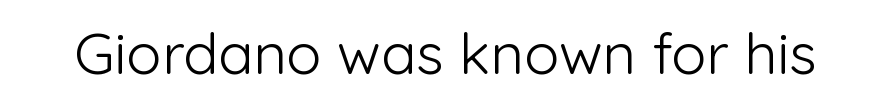
The image shows 58 px light sans-serif type, upright; set normal letter spacing, not underlined; low stroke contrast and a medium x-height.
